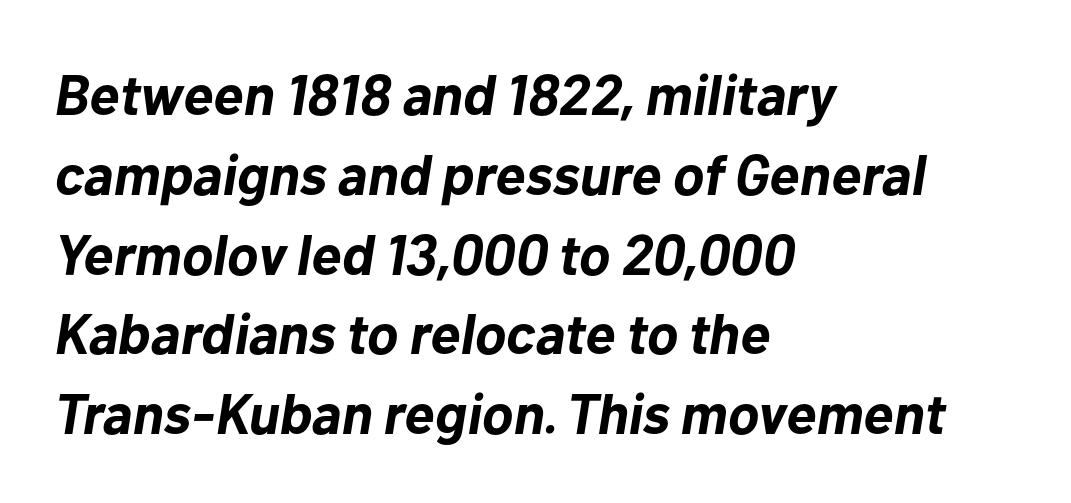
{"italic": "yes", "lean": "right", "slant_degrees": 10, "bold": "yes", "weight": "bold", "width": "normal", "stroke_contrast": "low", "x_height": "medium", "monospaced": "no", "underline": "no", "align": "left", "line_spacing": "normal", "line_spacing_ratio": 1.4, "letter_spacing": "normal", "letter_spacing_em": 0.0, "glyph_px": 57}
